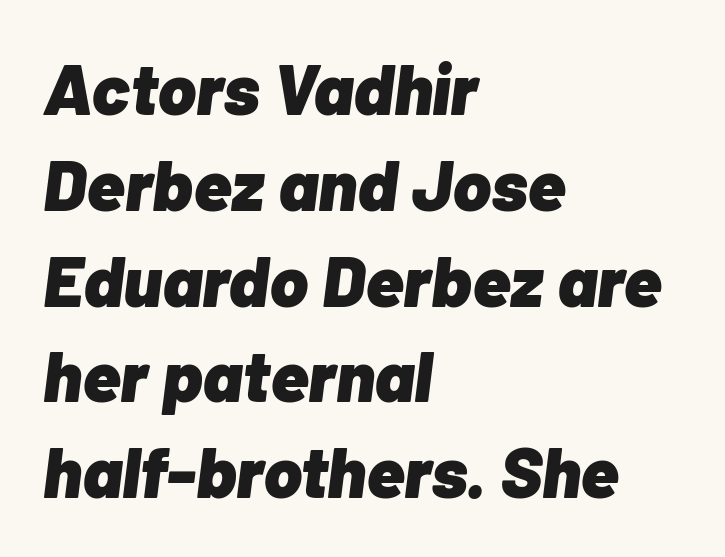
Q: Is the text bold? A: Yes.
Q: Is the text italic (slanted)? A: Yes, it leans right by about 7 degrees.
Q: Is the text underlined? A: No.
Q: How is the paragraph aligned? A: Left-aligned.
Q: Is the spacing between letters normal or unusually wide? A: Normal.
Q: Is the spacing between lines tight, normal or loose? A: Normal.
Q: Width (condensed, normal, or wide)? A: Normal.
Q: Stroke contrast? A: Low.
Q: x-height? A: Medium.
Q: Monospaced? A: No.
